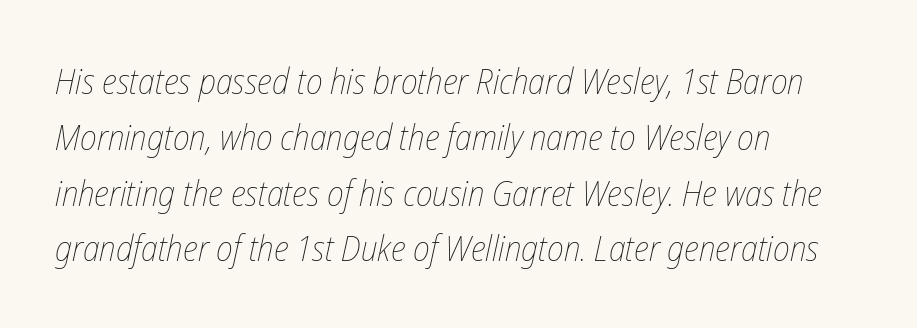
The strokes are not fattened; the text isn't bold. Only glyphs here, with clear space below each row. One glance says typical: line gaps are just what's usual. Looks like regular typesetting: each glyph gets only the width it needs. Glyph-to-glyph distance matches everyday printed text.
